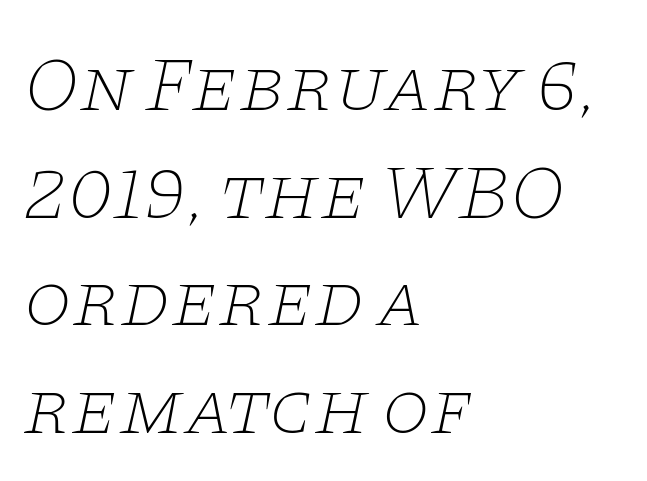
{"serif": "yes", "italic": "yes", "lean": "right", "slant_degrees": 11, "bold": "no", "weight": "thin", "width": "wide", "stroke_contrast": "low", "x_height": "large", "monospaced": "no", "underline": "no", "align": "left", "line_spacing": "normal", "line_spacing_ratio": 1.38, "letter_spacing": "normal", "letter_spacing_em": 0.0, "glyph_px": 78}
